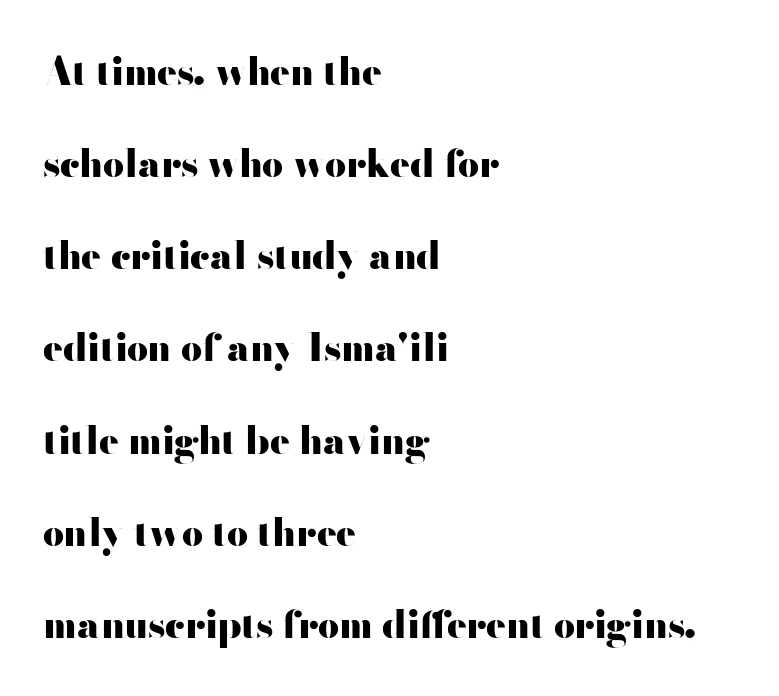
{"italic": "no", "bold": "yes", "weight": "heavy", "width": "wide", "stroke_contrast": "high", "x_height": "small", "monospaced": "no", "underline": "no", "align": "left", "line_spacing": "loose", "line_spacing_ratio": 2.49, "letter_spacing": "normal", "letter_spacing_em": 0.0, "glyph_px": 37}
